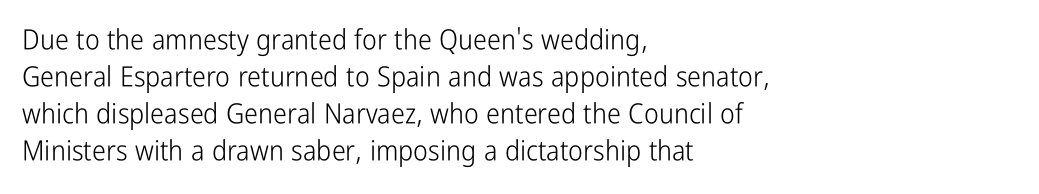
Looks like regular typesetting: each glyph gets only the width it needs. Decoration check: the copy has no underline. Left-aligned paragraph, ragged on the right. Characters follow at the spacing the type designer built in. Unlike a traditional serif, this face leaves its strokes unadorned.
